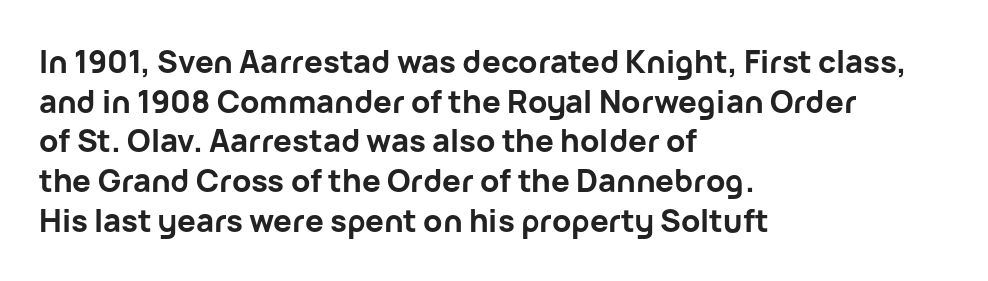
{"serif": "no", "italic": "no", "bold": "yes", "weight": "bold", "width": "normal", "stroke_contrast": "low", "x_height": "medium", "monospaced": "no", "underline": "no", "align": "left", "line_spacing": "normal", "line_spacing_ratio": 1.28, "letter_spacing": "normal", "letter_spacing_em": 0.0, "glyph_px": 31}
